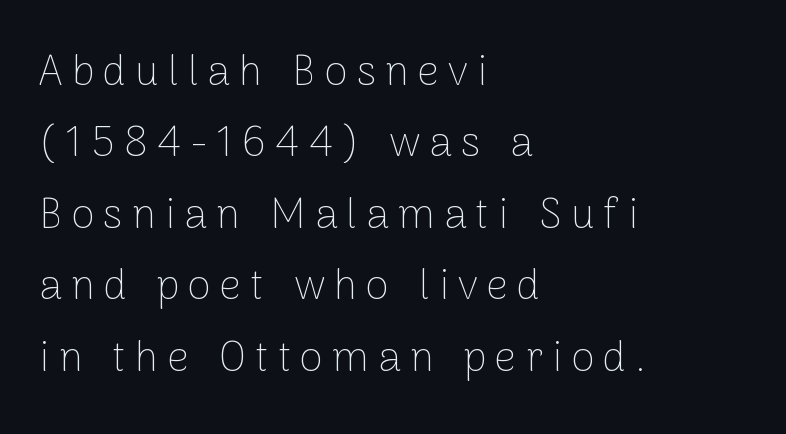
The image shows 42 px thin sans-serif type, upright; set left-aligned, normal line spacing (1.7x), unusually wide letter spacing (+0.22 em), not underlined; low stroke contrast and a medium x-height.
